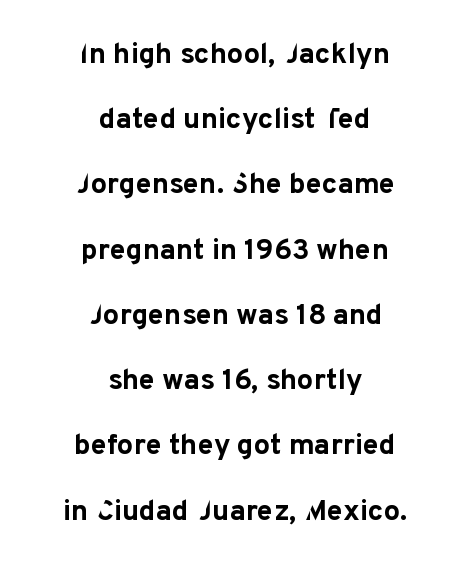
A typesetter would mark this as roman, not italic. Compared with a flush-left layout, this one balances lines on the center instead. Do the characters align in a grid? No, the font is proportional. The characters look thick and weighty, a clear bold.
